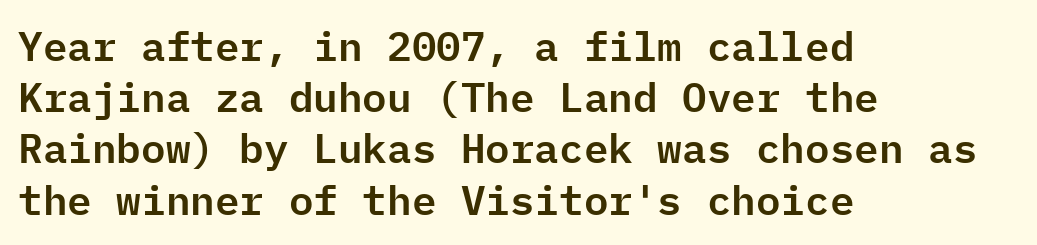
Q: Is the text italic (slanted)? A: No, it is upright.
Q: Is the typeface a serif or a sans-serif typeface? A: Sans-serif.
Q: Is the text underlined? A: No.
Q: How is the paragraph aligned? A: Left-aligned.
Q: Is the spacing between letters normal or unusually wide? A: Normal.
Q: Is the spacing between lines tight, normal or loose? A: Normal.
Q: Width (condensed, normal, or wide)? A: Normal.
Q: Stroke contrast? A: Low.
Q: x-height? A: Medium.
Q: Monospaced? A: Yes.
